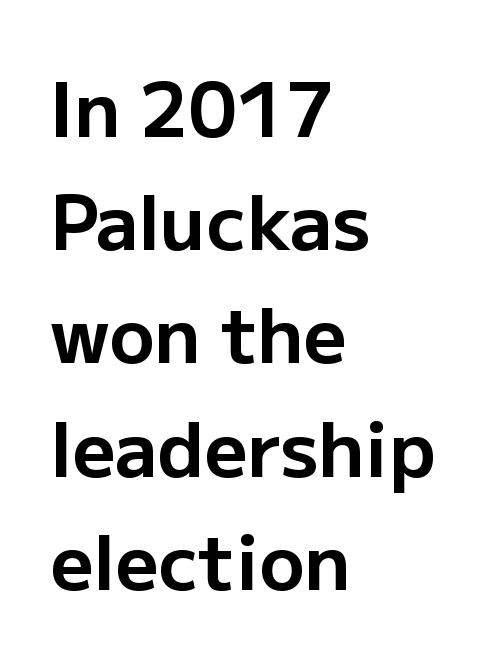
The image shows 75 px bold sans-serif type, upright; set left-aligned, normal line spacing (1.51x), normal letter spacing, not underlined; low stroke contrast and a medium x-height.
